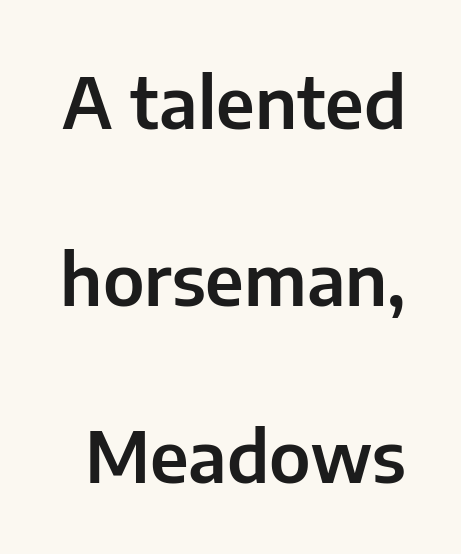
{"serif": "no", "italic": "no", "width": "normal", "stroke_contrast": "low", "x_height": "medium", "monospaced": "no", "underline": "no", "line_spacing": "loose", "line_spacing_ratio": 2.49, "letter_spacing": "normal", "letter_spacing_em": 0.0, "glyph_px": 71}
